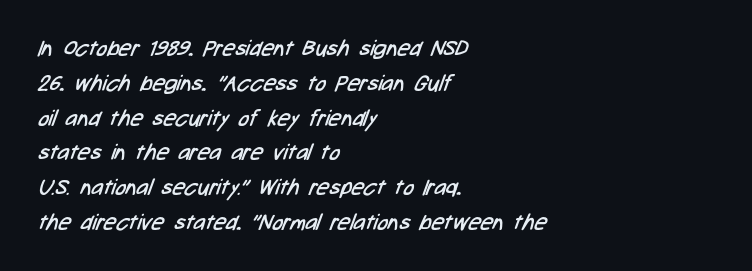
{"bold": "no", "underline": "no", "align": "left", "line_spacing": "normal", "line_spacing_ratio": 1.58, "letter_spacing": "normal", "letter_spacing_em": 0.0, "glyph_px": 22}
